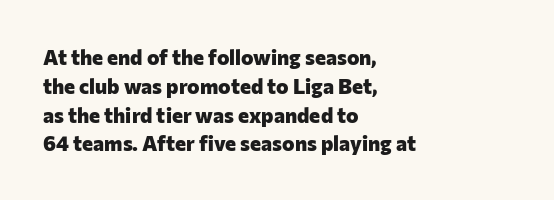
The image shows 21 px bold type, upright; set left-aligned, normal line spacing (1.37x), normal letter spacing, not underlined.
